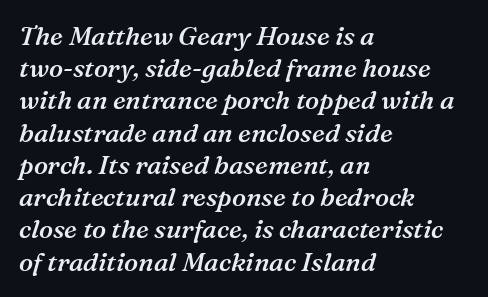
{"italic": "yes", "lean": "right", "slant_degrees": 16, "bold": "semi", "underline": "no", "align": "left", "line_spacing_ratio": 1.24, "letter_spacing": "normal", "letter_spacing_em": 0.0, "glyph_px": 26}
